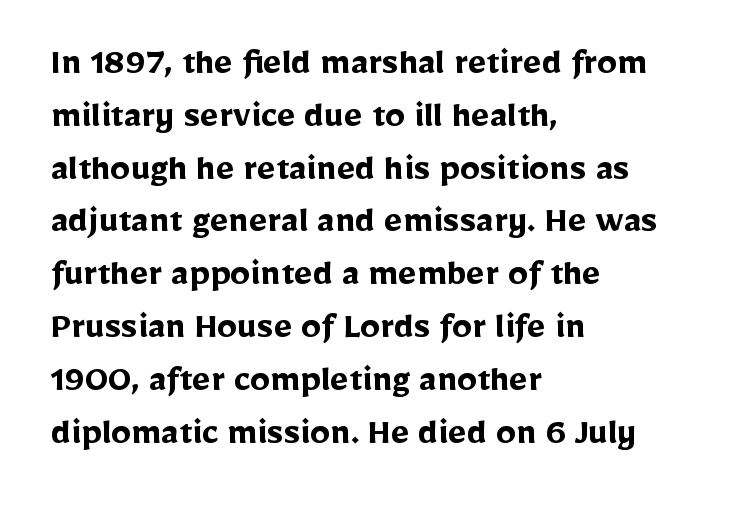
Q: Is the text bold? A: Yes.
Q: Is the text italic (slanted)? A: No, it is upright.
Q: Is the typeface a serif or a sans-serif typeface? A: Sans-serif.
Q: Is the text underlined? A: No.
Q: How is the paragraph aligned? A: Left-aligned.
Q: Is the spacing between letters normal or unusually wide? A: Normal.
Q: Is the spacing between lines tight, normal or loose? A: Normal.
Q: Width (condensed, normal, or wide)? A: Normal.
Q: Stroke contrast? A: Low.
Q: x-height? A: Medium.
Q: Monospaced? A: No.
